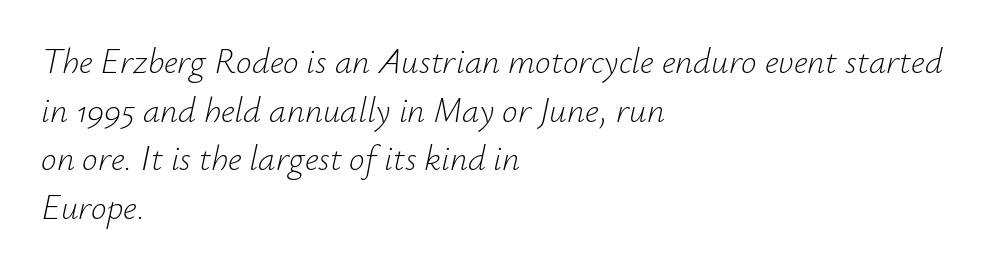
Q: Is the text bold? A: No.
Q: Is the text italic (slanted)? A: Yes, it leans right by about 12 degrees.
Q: Is the text underlined? A: No.
Q: How is the paragraph aligned? A: Left-aligned.
Q: Is the spacing between letters normal or unusually wide? A: Normal.
Q: Is the spacing between lines tight, normal or loose? A: Normal.
Q: Width (condensed, normal, or wide)? A: Normal.
Q: Stroke contrast? A: Low.
Q: x-height? A: Small.
Q: Monospaced? A: No.
